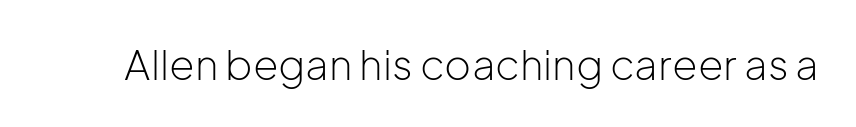
I'd call this a sans setting — the letters go barefoot. The zone under the glyphs is completely vacant. No chunkiness to these letters — they're not bold. The rendering uses natural spacing where letterforms have individual widths. You can tell it's not italic because the verticals are truly vertical. Tracking value appears to be zero — textbook default spacing.
